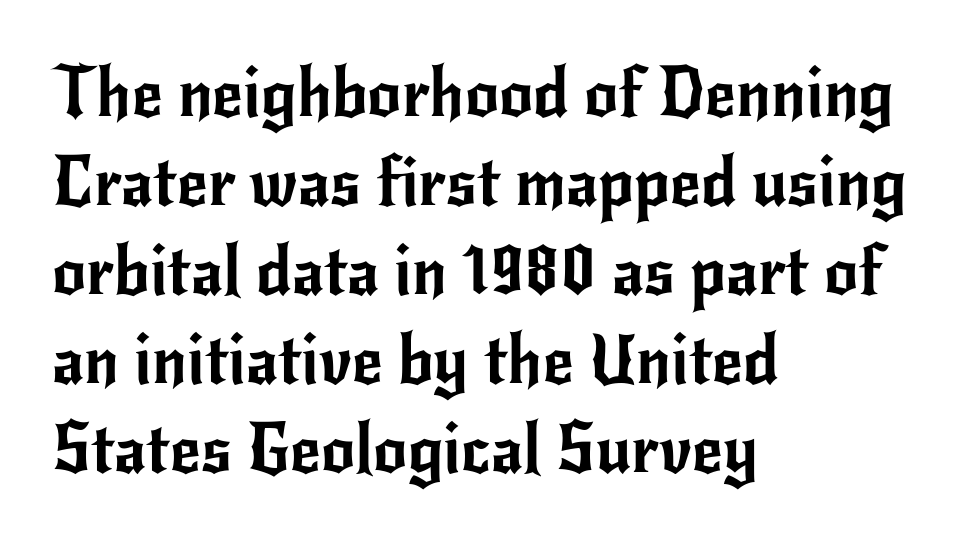
The type is set solid horizontally, with unmodified tracking. This rendering employs a face without finishing strokes, i.e., a sans-serif. Leftover space on each line is placed entirely after the last word. Plain, unruled lines of type. The vertical gap from one line to the next is medium. This is the regular roman posture of the typeface.
